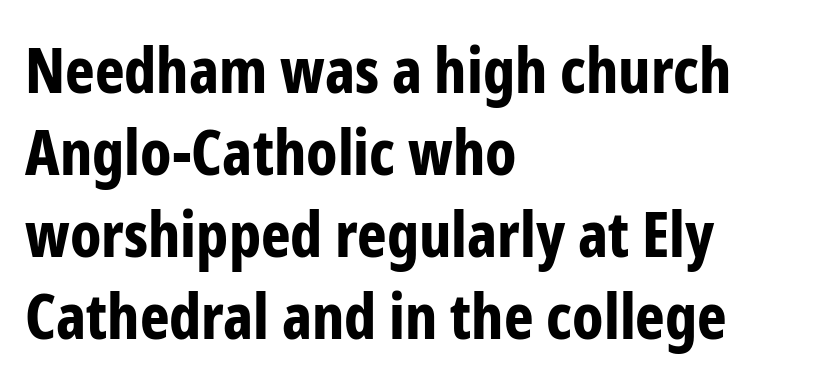
Q: Is the text bold? A: Yes.
Q: Is the text italic (slanted)? A: No, it is upright.
Q: Is the typeface a serif or a sans-serif typeface? A: Sans-serif.
Q: Is the text underlined? A: No.
Q: How is the paragraph aligned? A: Left-aligned.
Q: Is the spacing between letters normal or unusually wide? A: Normal.
Q: Is the spacing between lines tight, normal or loose? A: Normal.
Q: Width (condensed, normal, or wide)? A: Condensed.
Q: Stroke contrast? A: Low.
Q: x-height? A: Medium.
Q: Monospaced? A: No.
